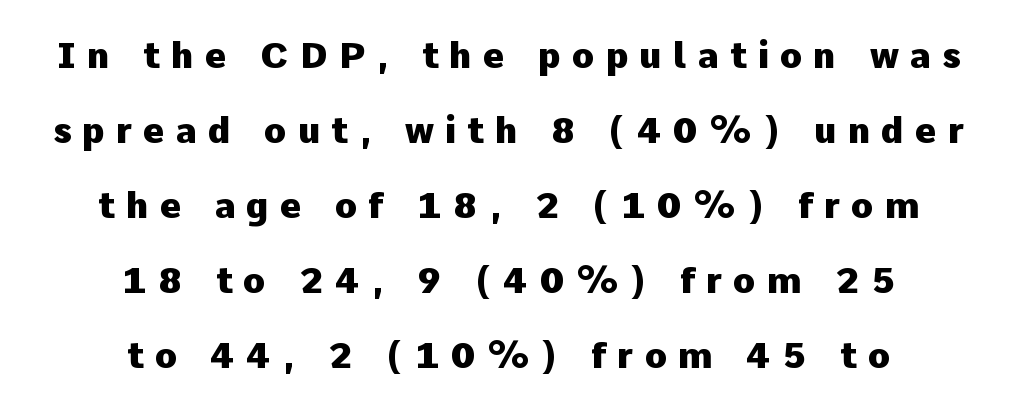
{"serif": "no", "italic": "no", "bold": "yes", "weight": "heavy", "width": "normal", "stroke_contrast": "low", "x_height": "medium", "monospaced": "no", "underline": "no", "align": "center", "line_spacing": "loose", "line_spacing_ratio": 2.08, "letter_spacing": "wide", "letter_spacing_em": 0.31, "glyph_px": 36}
